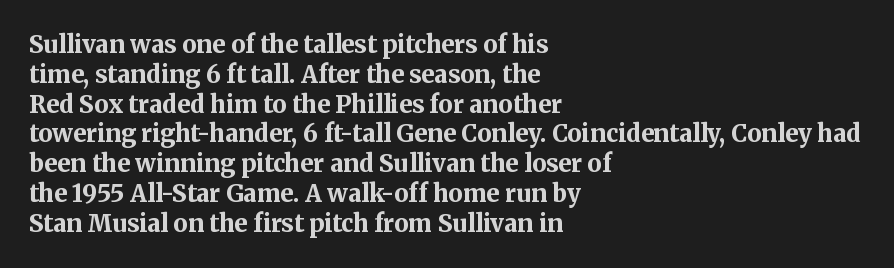
Every character sits straight up, as roman type does. This rendering uses left alignment, leaving the right contour irregular. Letters rest on an invisible, unmarked baseline. The passage shown has conventional tracking throughout. Pretty heavy lettering here — definitely bold.
